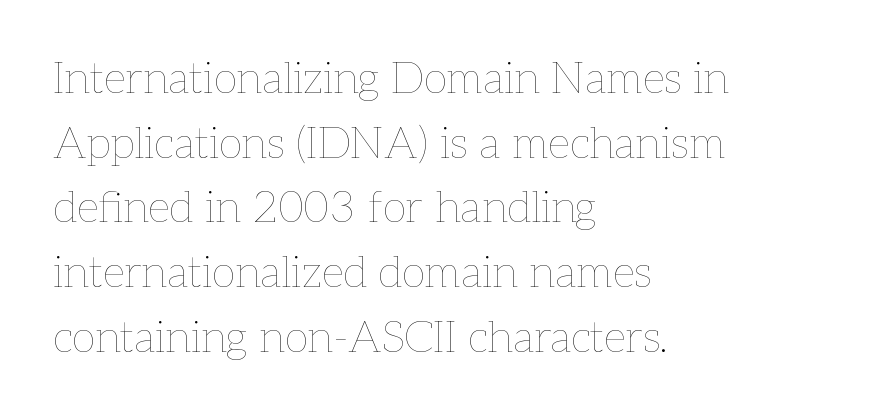
{"italic": "no", "bold": "no", "weight": "thin", "width": "normal", "stroke_contrast": "low", "x_height": "medium", "monospaced": "no", "underline": "no", "align": "left", "line_spacing": "normal", "line_spacing_ratio": 1.47, "letter_spacing": "normal", "letter_spacing_em": 0.0, "glyph_px": 44}
